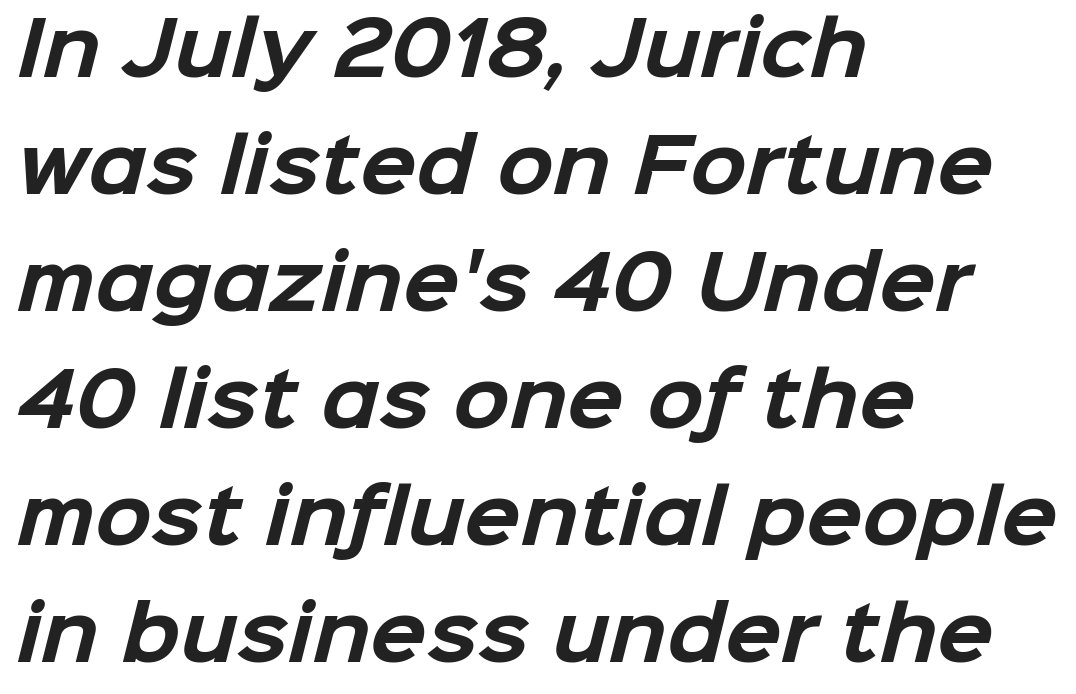
The image shows 74 px bold sans-serif type; set left-aligned, normal line spacing (1.58x), normal letter spacing, not underlined; low stroke contrast and a medium x-height.
